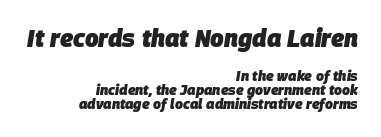
Vertical spacing — tight. Typeset ragged left — the right edge is the straight one. Underlining? Definitely not there. Look at the glyph heights: the upper group is clearly the bigger setting.
